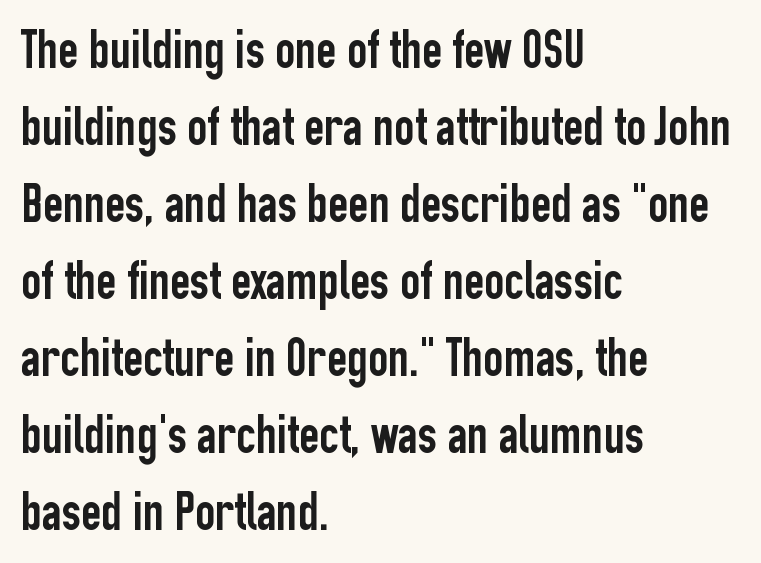
The image shows 55 px condensed sans-serif type, upright; set left-aligned, normal line spacing (1.4x), normal letter spacing, not underlined; low stroke contrast and a medium x-height.
